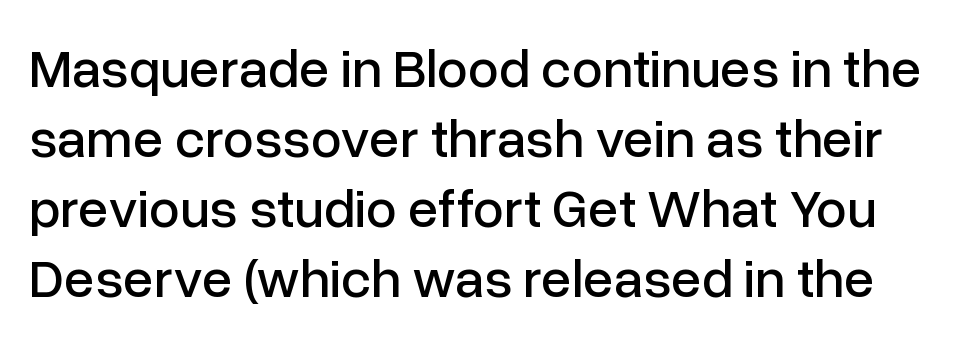
Q: Is the text italic (slanted)? A: No, it is upright.
Q: Is the typeface a serif or a sans-serif typeface? A: Sans-serif.
Q: Is the text underlined? A: No.
Q: Is the spacing between letters normal or unusually wide? A: Normal.
Q: Is the spacing between lines tight, normal or loose? A: Normal.
Q: Width (condensed, normal, or wide)? A: Normal.
Q: Stroke contrast? A: Low.
Q: x-height? A: Medium.
Q: Monospaced? A: No.
